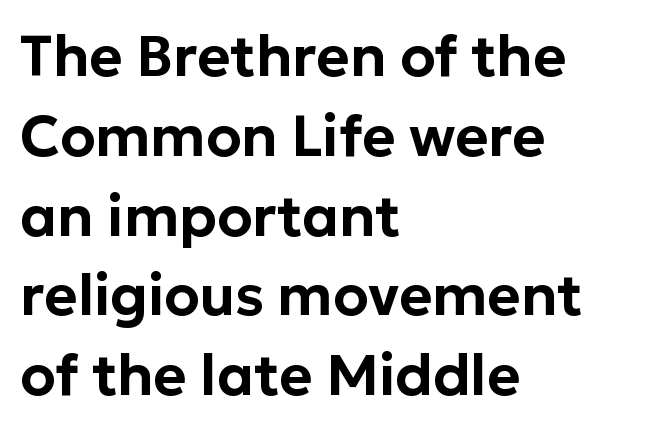
{"serif": "no", "italic": "no", "width": "normal", "stroke_contrast": "low", "x_height": "medium", "monospaced": "no", "underline": "no", "align": "left", "line_spacing": "normal", "line_spacing_ratio": 1.4, "letter_spacing": "normal", "letter_spacing_em": 0.0, "glyph_px": 57}
